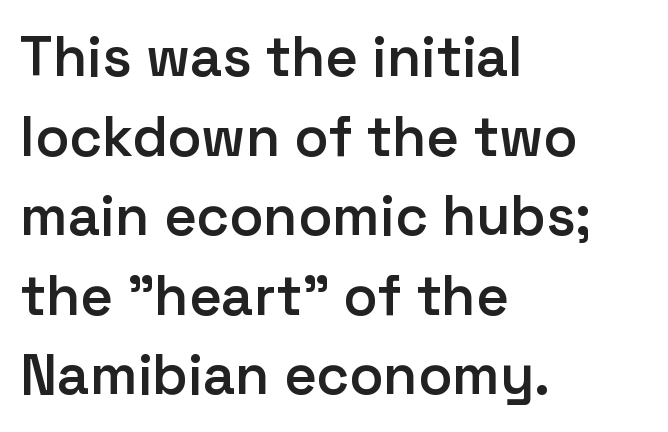
The image shows 56 px semibold sans-serif type, upright; set left-aligned, normal line spacing (1.42x), normal letter spacing, not underlined; low stroke contrast and a medium x-height.
